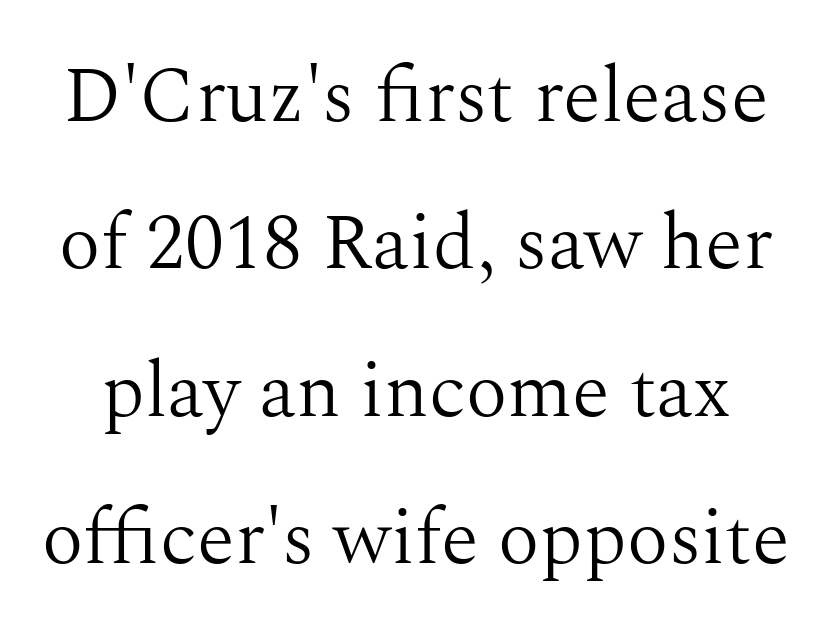
{"serif": "yes", "italic": "no", "bold": "no", "weight": "light", "width": "normal", "stroke_contrast": "medium", "x_height": "medium", "monospaced": "no", "underline": "no", "line_spacing_ratio": 1.89, "letter_spacing": "normal", "letter_spacing_em": 0.0, "glyph_px": 78}
